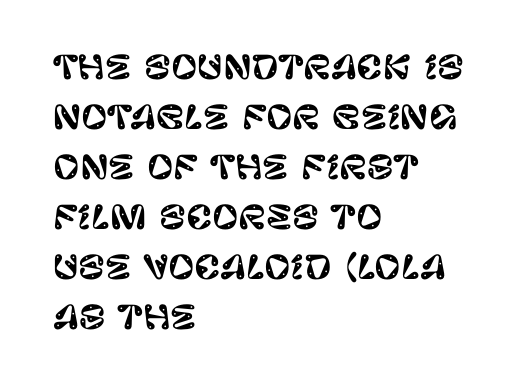
Nobody touched the tracking dial on this one. These lines are set flush left with a ragged right edge. Unmarked baselines from the first word to the last. The letters advance in unequal steps, a hallmark of proportional type.
